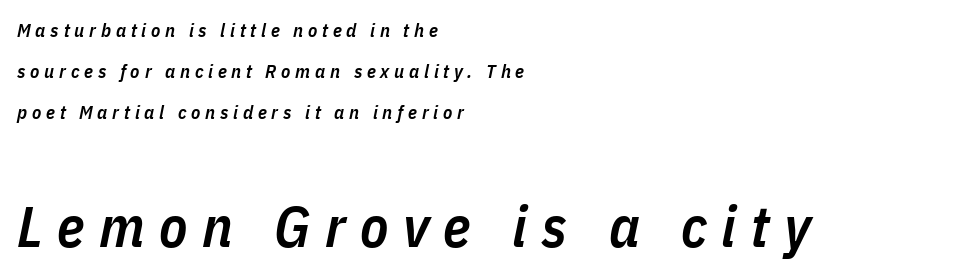
The image shows 58 px semibold, condensed type, italic (leaning right); set left-aligned, loose line spacing (2.16x), unusually wide letter spacing (+0.25 em), not underlined; the second (bottom) block is 3.05x larger; low stroke contrast and a medium x-height.
